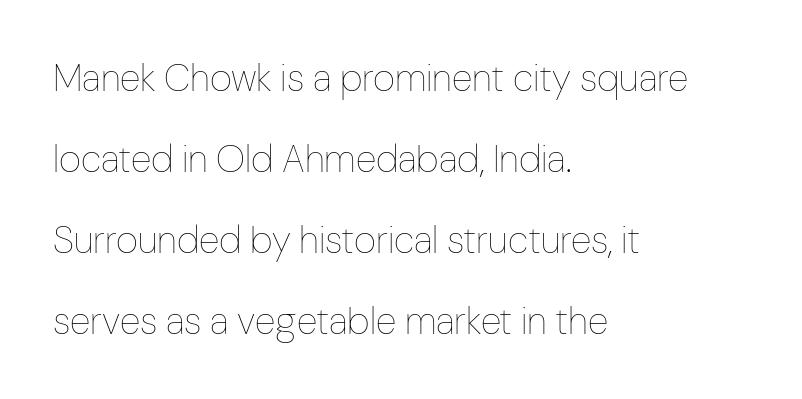
Q: Is the text bold? A: No.
Q: Is the text italic (slanted)? A: No, it is upright.
Q: Is the text underlined? A: No.
Q: How is the paragraph aligned? A: Left-aligned.
Q: Is the spacing between letters normal or unusually wide? A: Normal.
Q: Is the spacing between lines tight, normal or loose? A: Loose.
Q: Width (condensed, normal, or wide)? A: Condensed.
Q: Stroke contrast? A: Low.
Q: x-height? A: Medium.
Q: Monospaced? A: No.
